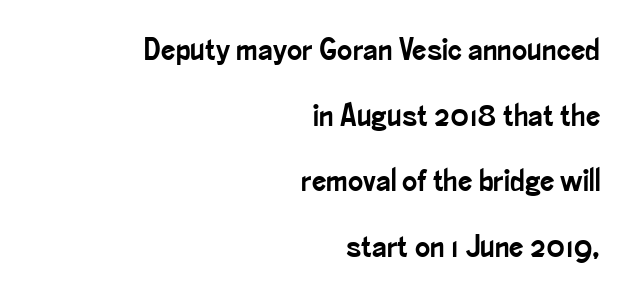
The image shows 32 px condensed sans-serif type, upright; set right-aligned, loose line spacing (2.05x), normal letter spacing, not underlined; low stroke contrast and a small x-height.
